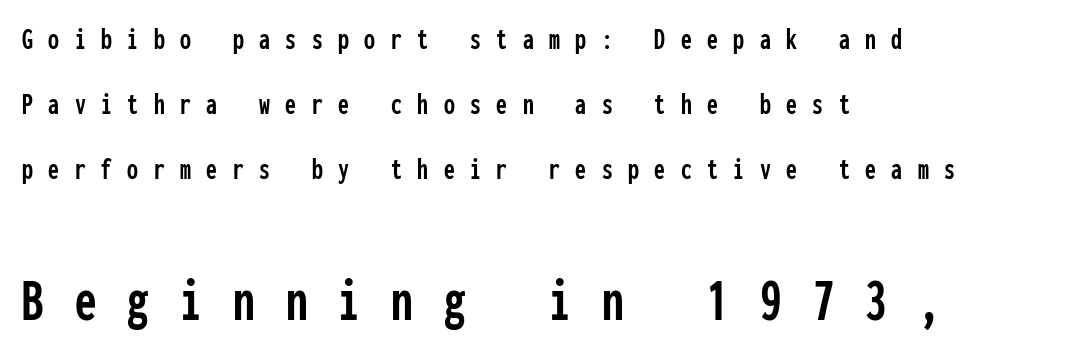
The passage is arranged the way most books set body copy — flush left. Unlike a traditional serif, this face leaves its strokes unadorned. Caption: upper text group reduced, lower text group enlarged. Compared with typical body copy, the letter spacing here is much looser.
